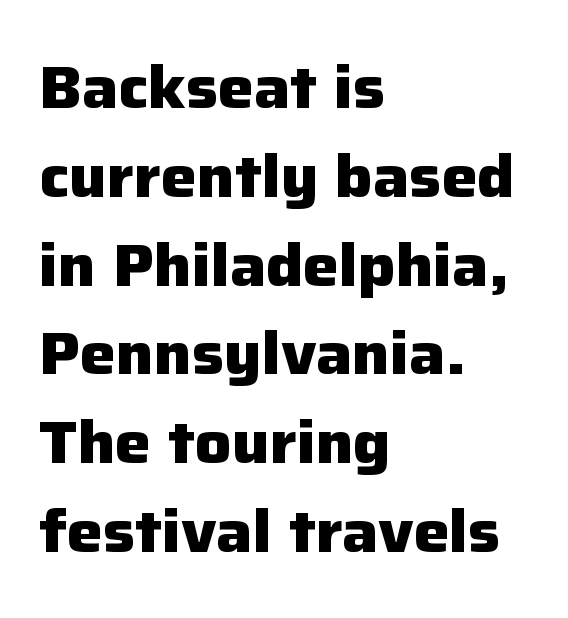
This sample uses a sans-serif face. The leading is moderate, giving the passage an even texture. The baseline area is clear. What stands out about the letter spacing? Nothing — it is the standard amount. Every character sits straight up, as roman type does. One-word summary of the alignment: left.
